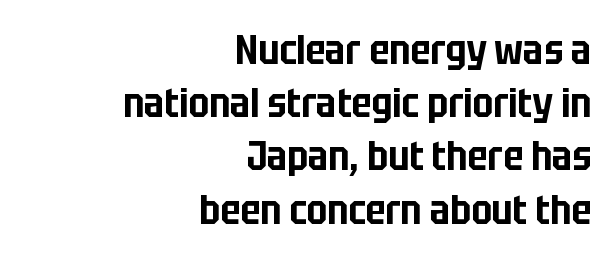
The gap between lines stays unmarked. Posture: vertical. The line texture is even and compact thanks to regular tracking. This sample keeps an unexceptional amount of space between lines. A sans-serif font was chosen for this passage. Is this a fixed-width face? No — the glyphs have proportional, varying widths.
